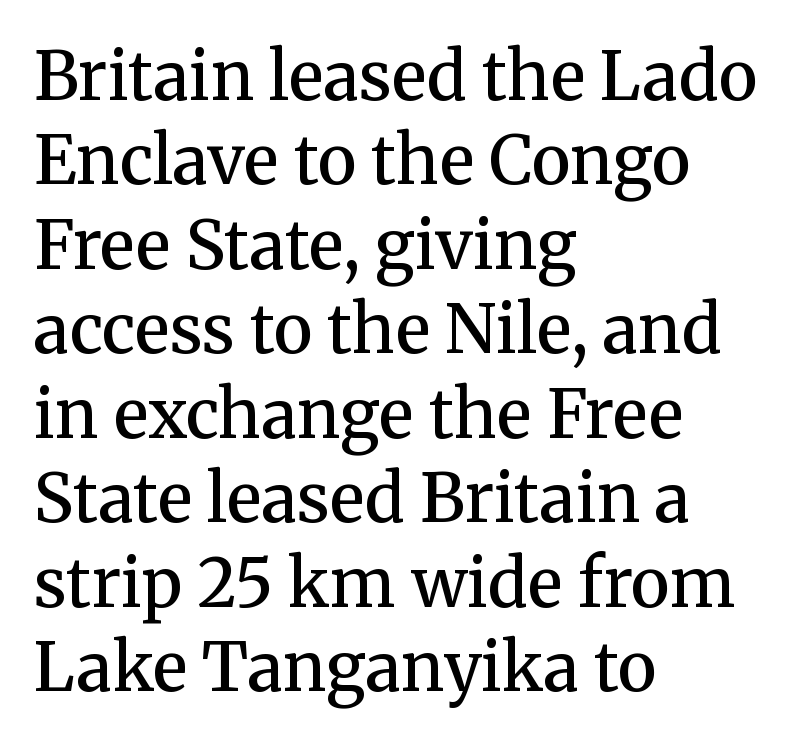
The image shows 67 px semibold serif type, upright; set left-aligned, normal line spacing (1.26x), normal letter spacing, not underlined; medium stroke contrast and a medium x-height.
